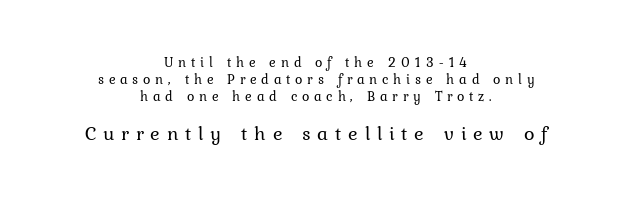
The image shows 20 px text type, upright; set centered, line spacing 1.22x, unusually wide letter spacing (+0.34 em), not underlined; the second (bottom) block is 1.43x larger.
